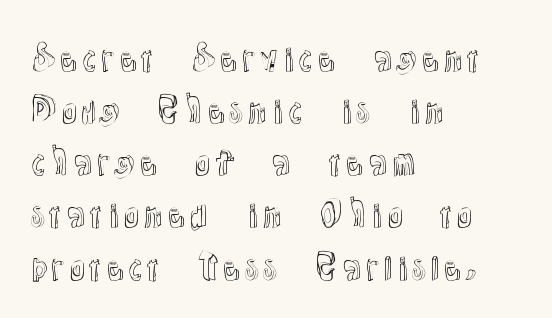
Q: Is the text italic (slanted)? A: No, it is upright.
Q: Is the text underlined? A: No.
Q: How is the paragraph aligned? A: Left-aligned.
Q: Is the spacing between letters normal or unusually wide? A: Normal.
Q: Is the spacing between lines tight, normal or loose? A: Normal.
Q: Width (condensed, normal, or wide)? A: Normal.
Q: x-height? A: Medium.
Q: Monospaced? A: No.
